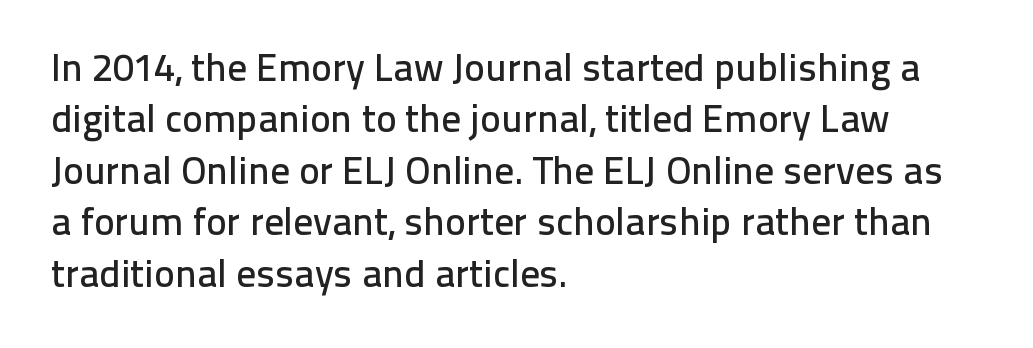
Classification — sans serif. Tracking here is standard; glyphs follow each other at the usual distance. The ragged edge is on the right, which tells us the setting is flush left. Check the space under the baseline: it is left empty.
